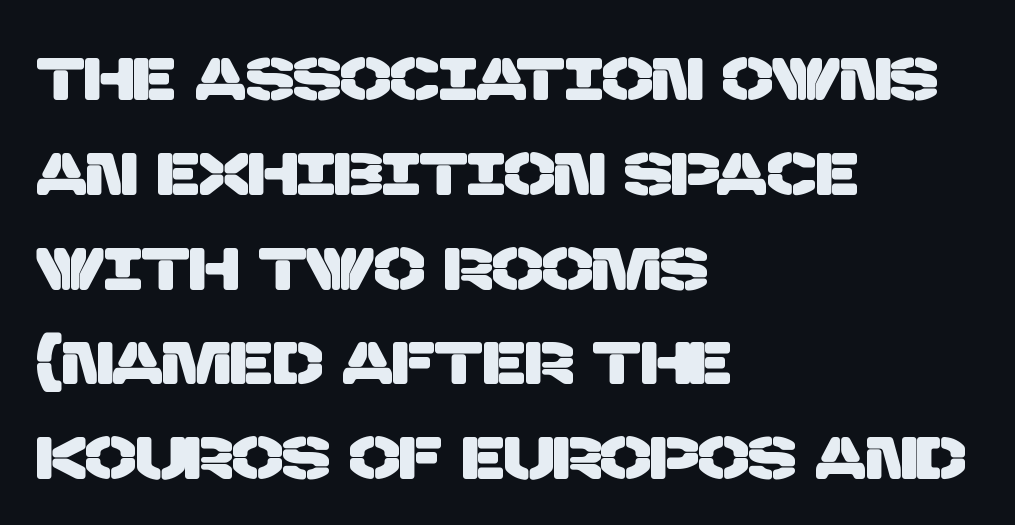
Q: Is the typeface a serif or a sans-serif typeface? A: Sans-serif.
Q: Is the text underlined? A: No.
Q: How is the paragraph aligned? A: Left-aligned.
Q: Is the spacing between letters normal or unusually wide? A: Normal.
Q: Is the spacing between lines tight, normal or loose? A: Normal.
Q: Width (condensed, normal, or wide)? A: Normal.
Q: Stroke contrast? A: Low.
Q: x-height? A: Large.
Q: Monospaced? A: No.
